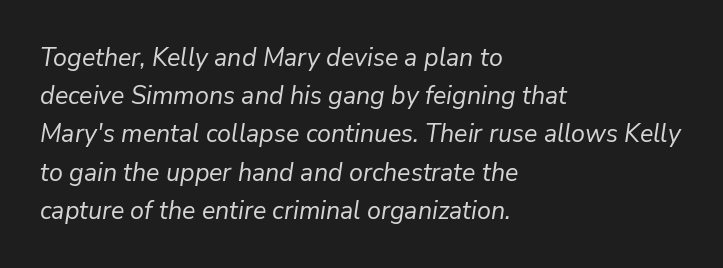
{"italic": "yes", "lean": "right", "slant_degrees": 9, "bold": "no", "underline": "no", "align": "left", "line_spacing": "normal", "line_spacing_ratio": 1.53, "letter_spacing": "normal", "letter_spacing_em": 0.0, "glyph_px": 25}
